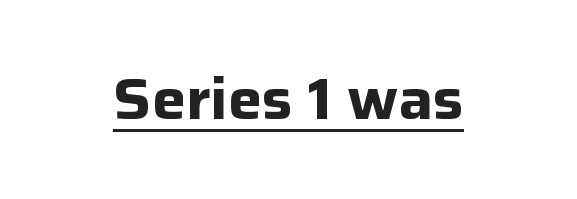
Posture: upright roman. Letterform terminals end flat and unadorned throughout the passage. Is this a fixed-width face? No — the glyphs have proportional, varying widths. A full-strength bold gives these letters their thick strokes.
